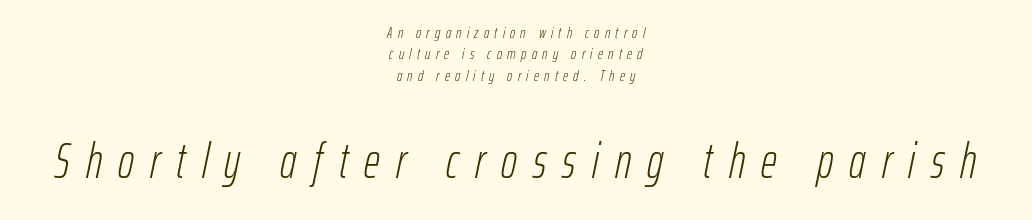
Q: Is the text bold? A: No.
Q: Is the text italic (slanted)? A: Yes, it leans right by about 12 degrees.
Q: Is the text underlined? A: No.
Q: How is the paragraph aligned? A: Centered.
Q: Is the spacing between letters normal or unusually wide? A: Unusually wide.
Q: Is the spacing between lines tight, normal or loose? A: Normal.
Q: Which block of text is set in a larger size, the first (top) or the second (bottom)? A: The second (bottom) one.
Q: Width (condensed, normal, or wide)? A: Condensed.
Q: Stroke contrast? A: Low.
Q: x-height? A: Medium.
Q: Monospaced? A: No.
